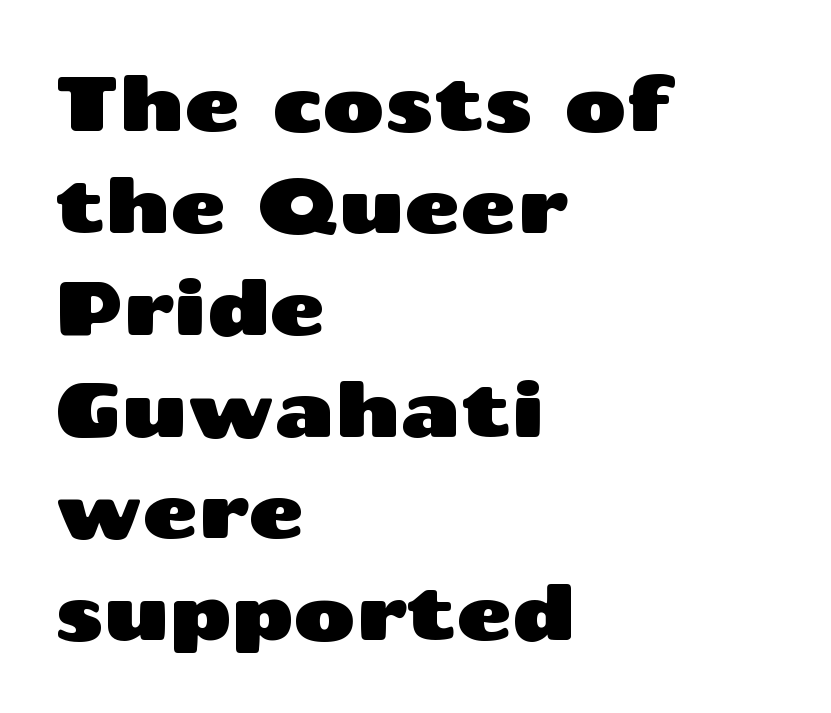
Q: Is the text italic (slanted)? A: No, it is upright.
Q: Is the typeface a serif or a sans-serif typeface? A: Sans-serif.
Q: Is the text underlined? A: No.
Q: How is the paragraph aligned? A: Left-aligned.
Q: Is the spacing between letters normal or unusually wide? A: Normal.
Q: Is the spacing between lines tight, normal or loose? A: Normal.
Q: Width (condensed, normal, or wide)? A: Wide.
Q: Stroke contrast? A: Medium.
Q: x-height? A: Medium.
Q: Monospaced? A: No.
